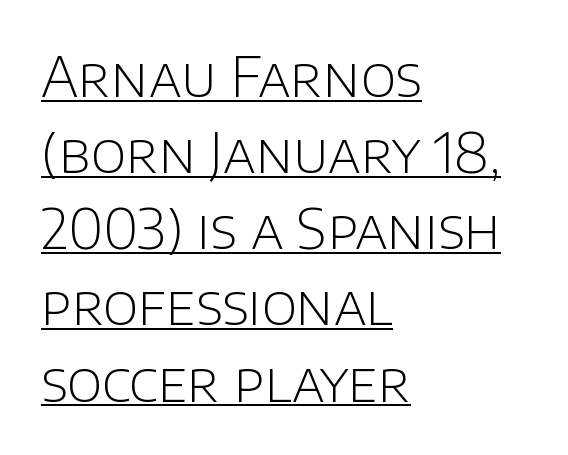
Q: Is the text bold? A: No.
Q: Is the text italic (slanted)? A: No, it is upright.
Q: Is the typeface a serif or a sans-serif typeface? A: Sans-serif.
Q: Is the text underlined? A: Yes.
Q: How is the paragraph aligned? A: Left-aligned.
Q: Is the spacing between letters normal or unusually wide? A: Normal.
Q: Is the spacing between lines tight, normal or loose? A: Normal.
Q: Width (condensed, normal, or wide)? A: Normal.
Q: Stroke contrast? A: Low.
Q: x-height? A: Large.
Q: Monospaced? A: No.
